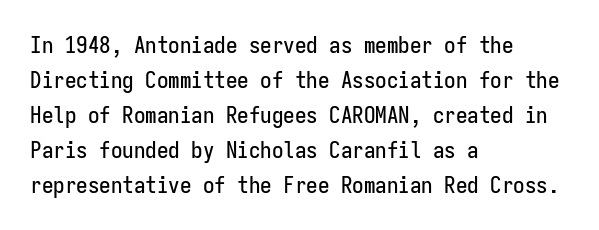
{"italic": "no", "underline": "no", "align": "left", "line_spacing": "normal", "line_spacing_ratio": 1.52, "letter_spacing": "normal", "letter_spacing_em": 0.0, "glyph_px": 23}
